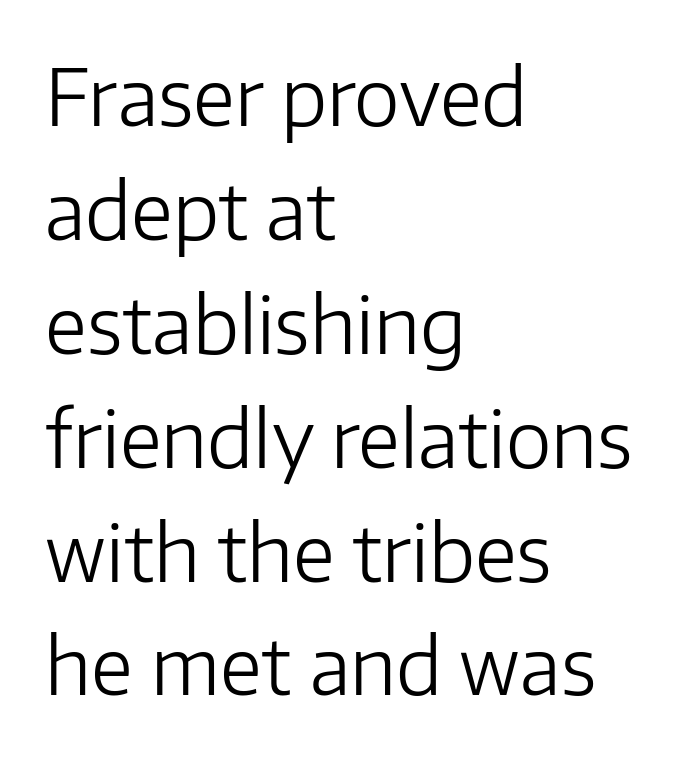
The image shows 78 px light sans-serif type, upright; set left-aligned, normal line spacing (1.46x), normal letter spacing, not underlined; low stroke contrast and a medium x-height.
